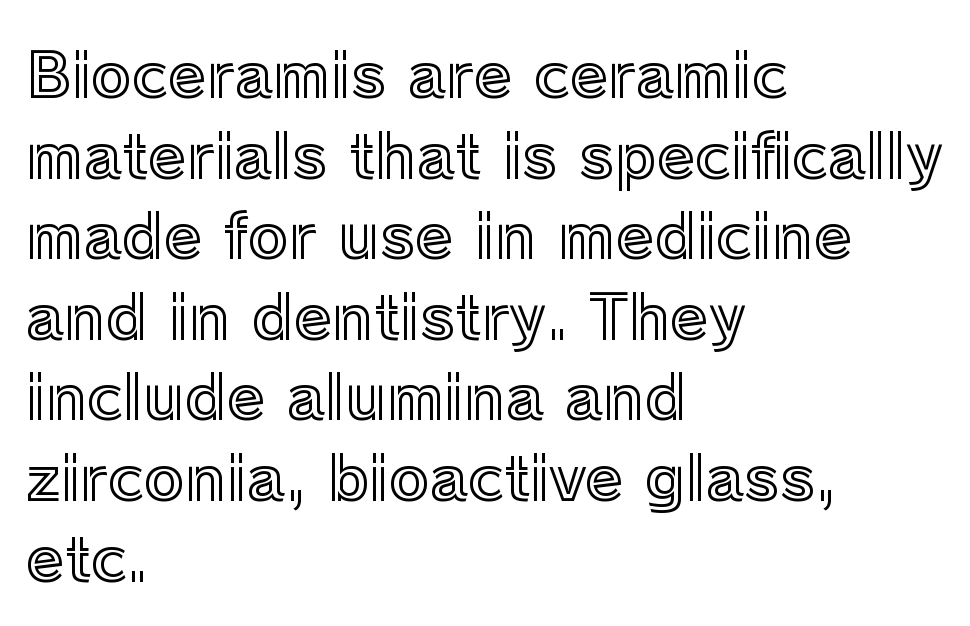
Q: Is the text italic (slanted)? A: No, it is upright.
Q: Is the text underlined? A: No.
Q: How is the paragraph aligned? A: Left-aligned.
Q: Is the spacing between letters normal or unusually wide? A: Normal.
Q: Is the spacing between lines tight, normal or loose? A: Normal.
Q: Width (condensed, normal, or wide)? A: Normal.
Q: x-height? A: Medium.
Q: Monospaced? A: No.
